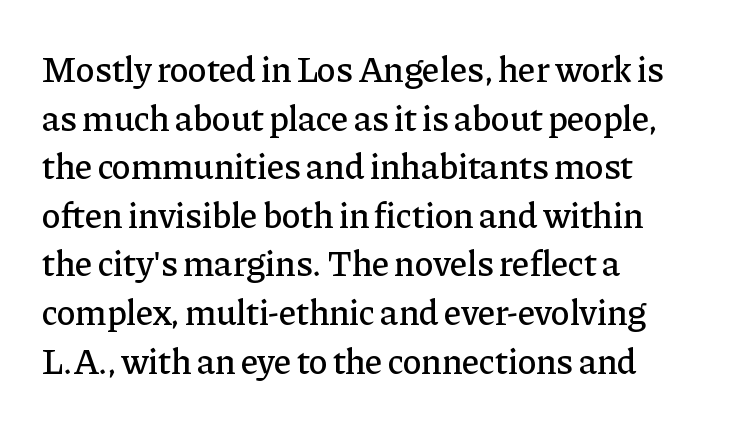
The image shows 36 px serif type, upright; set left-aligned, normal line spacing (1.35x), normal letter spacing, not underlined; low stroke contrast and a medium x-height.
